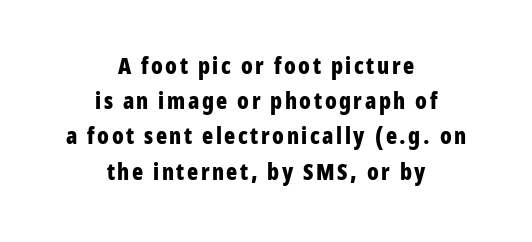
{"italic": "no", "bold": "yes", "underline": "no", "align": "center", "line_spacing": "normal", "line_spacing_ratio": 1.53, "glyph_px": 23}
